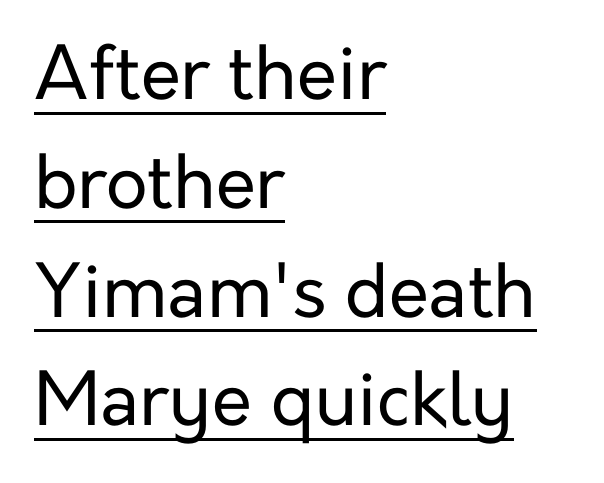
The passage shown is typed in a proportional face where columns would drift. The paragraph shown leans on its left margin. Summary of vertical rhythm: regular, with standard interline spacing. The letters sit at their default tracking, neither squeezed nor spread. The specimen includes a rule beneath the text block's lines. Unlike italic type, these characters show no tilt at all.
